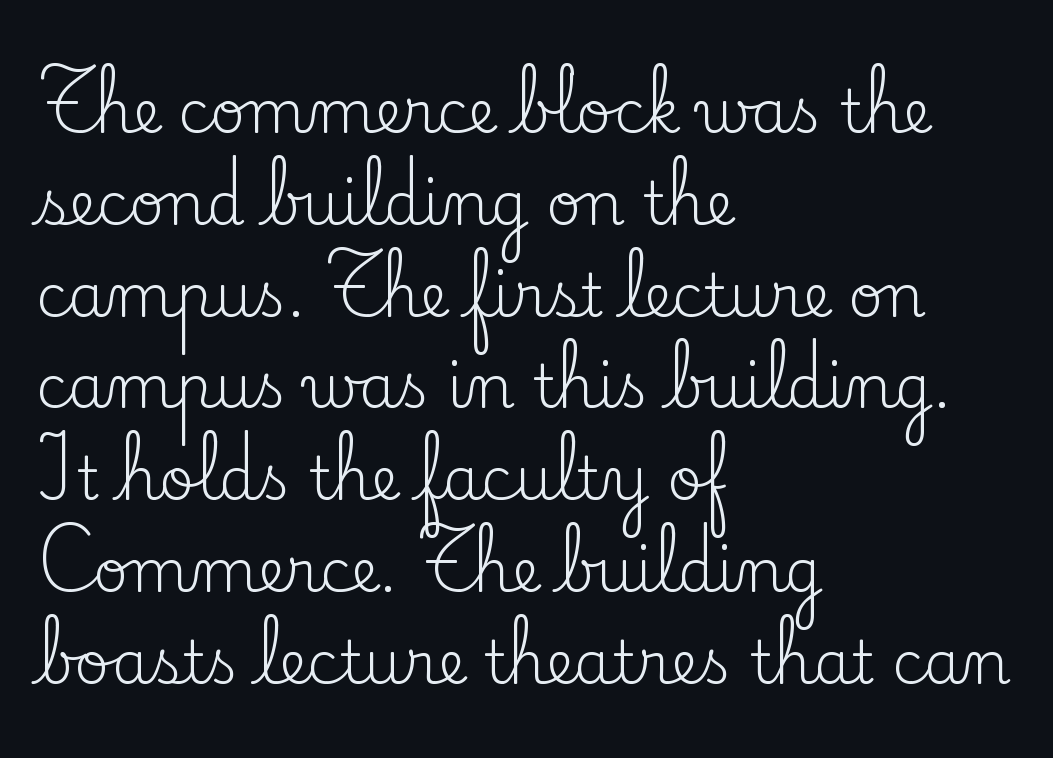
Think of a printed novel: that variable character pitch is what you see here. The rendering keeps characters at their native spacing. This is roman type, the default non-slanted kind. The typesetter chose a ragged-right arrangement here. Descender tails drop into unmarked territory.
